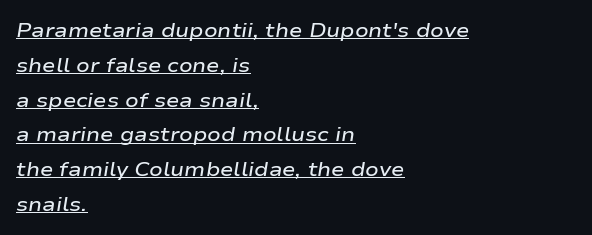
{"italic": "yes", "lean": "right", "slant_degrees": 9, "bold": "semi", "underline": "yes", "align": "left", "line_spacing_ratio": 1.74, "letter_spacing": "normal", "letter_spacing_em": 0.0, "glyph_px": 20}
